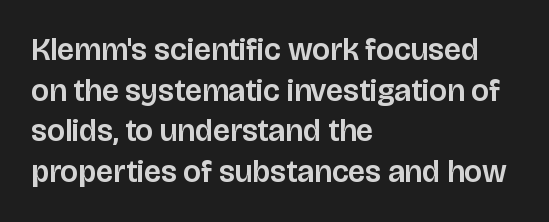
Ascenders rise straight up at ninety degrees. Does the copy run flush right? No — it runs flush left. This sample uses plain, unmodified letter spacing. No word sits above an underline. A typesetter would call this leading conventional body-copy spacing.
